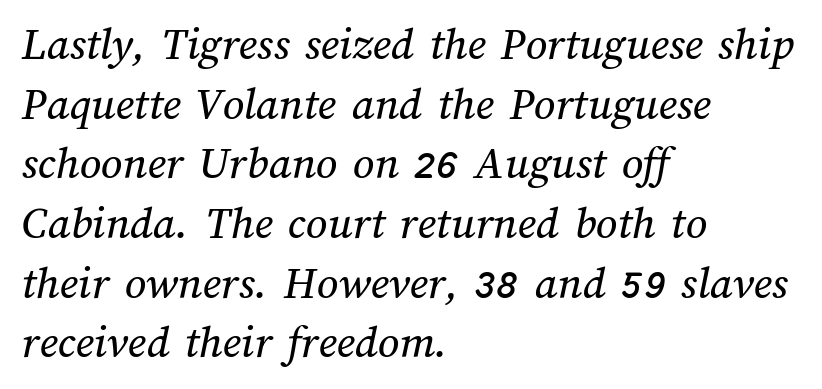
{"width": "normal", "stroke_contrast": "medium", "x_height": "medium", "monospaced": "no", "underline": "no", "align": "left", "line_spacing": "normal", "line_spacing_ratio": 1.27, "letter_spacing": "normal", "letter_spacing_em": 0.0, "glyph_px": 47}
